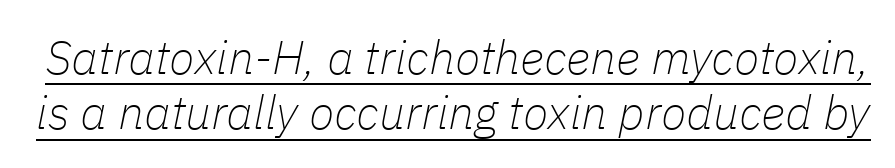
The image shows 47 px thin type, italic (leaning right); set line spacing 1.18x, normal letter spacing, underlined; low stroke contrast and a medium x-height.
